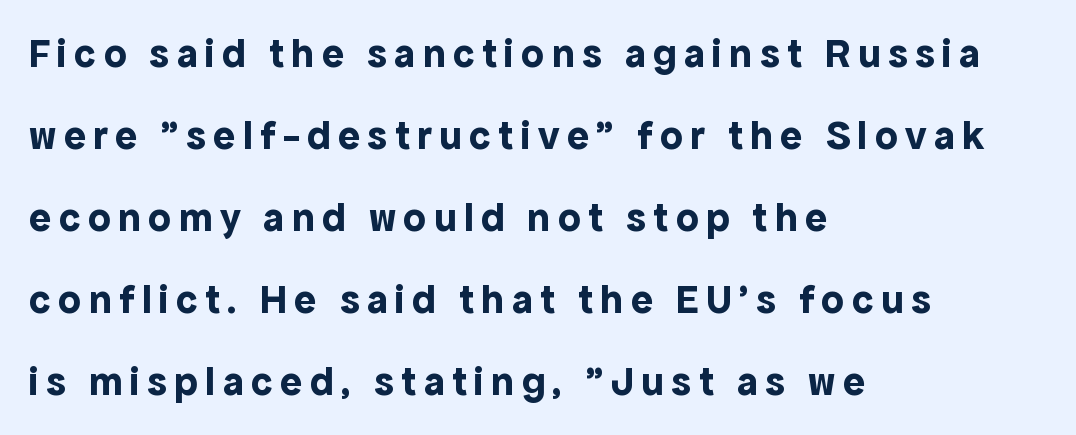
The image shows 41 px bold sans-serif type, upright; set left-aligned, loose line spacing (2.0x), not underlined; a medium x-height.
